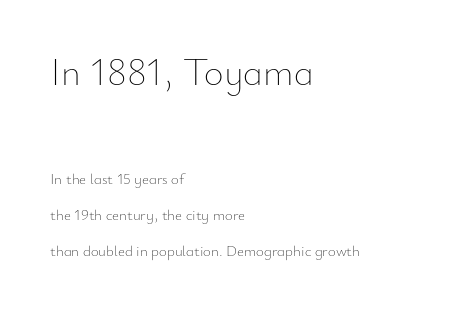
{"italic": "no", "bold": "no", "weight": "thin", "width": "normal", "stroke_contrast": "low", "x_height": "small", "monospaced": "no", "underline": "no", "align": "left", "line_spacing": "loose", "line_spacing_ratio": 2.37, "letter_spacing": "normal", "letter_spacing_em": 0.0, "larger_block": "first", "size_ratio": 2.53, "glyph_px": 38}
